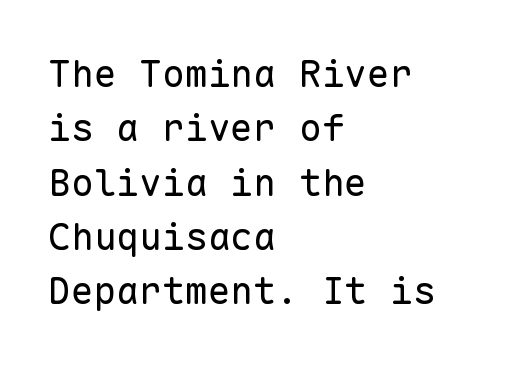
The image shows 38 px regular-weight sans-serif type, upright, monospaced; set left-aligned, normal line spacing (1.43x), normal letter spacing, not underlined; low stroke contrast and a medium x-height.
